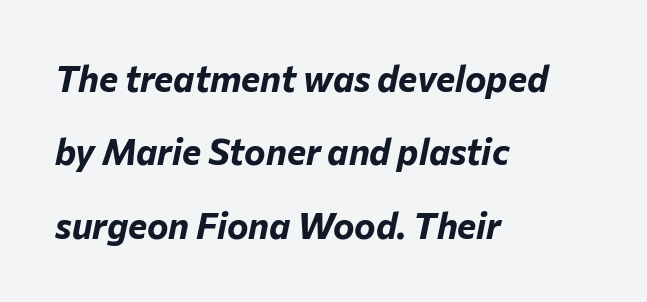
The image shows 36 px bold type, italic (leaning right); set left-aligned, loose line spacing (2.04x), normal letter spacing, not underlined; low stroke contrast and a medium x-height.
